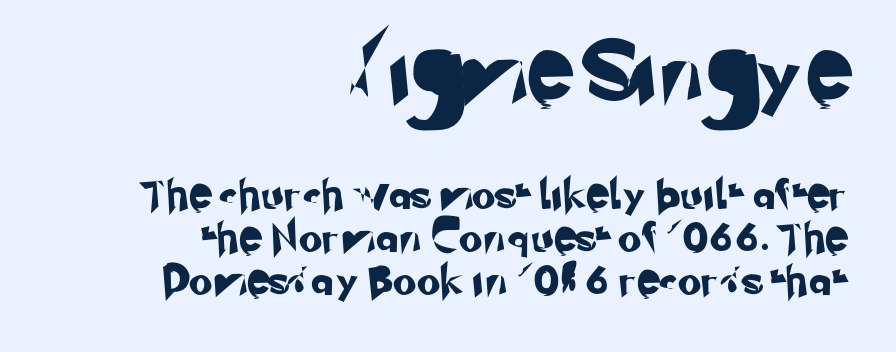
This is sans-serif lettering, the kind often seen on screens and signage. These lines are rendered in a variable-pitch font. The zone under the glyphs is completely vacant. The rows are spaced the way most documents space them. The face used here appears at its bigger size in the upper chunk.
